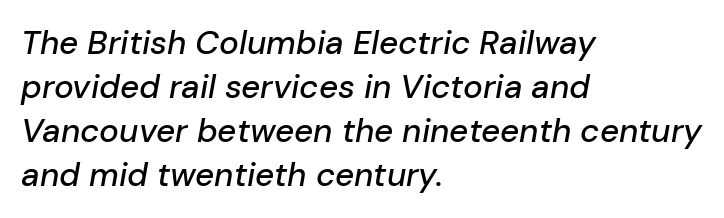
{"italic": "yes", "lean": "right", "slant_degrees": 10, "width": "normal", "stroke_contrast": "low", "x_height": "medium", "monospaced": "no", "underline": "no", "align": "left", "line_spacing": "normal", "line_spacing_ratio": 1.33, "letter_spacing": "normal", "letter_spacing_em": 0.0, "glyph_px": 33}
